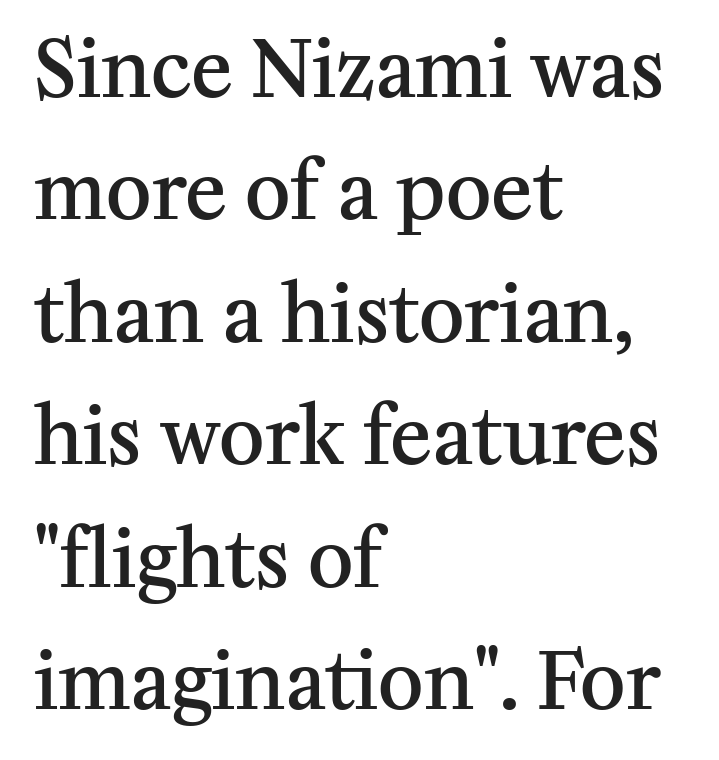
You could not count columns in this text — the font is proportionally spaced. Typesetter's note: demi weight, one step under bold. If you drew a line through each stem, it would be perfectly vertical. These lines are composed in type with serifs. The letterforms sit shoulder to shoulder at normal distance.
